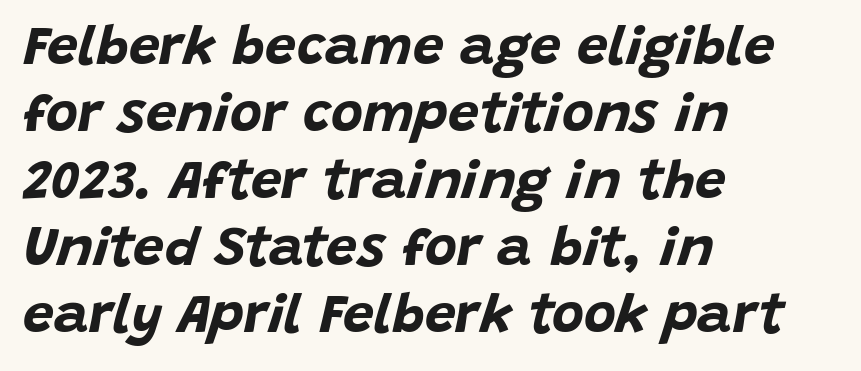
{"italic": "yes", "lean": "right", "slant_degrees": 15, "bold": "yes", "weight": "bold", "width": "normal", "stroke_contrast": "low", "x_height": "large", "monospaced": "no", "underline": "no", "align": "left", "line_spacing_ratio": 1.22, "letter_spacing": "normal", "letter_spacing_em": 0.0, "glyph_px": 55}
